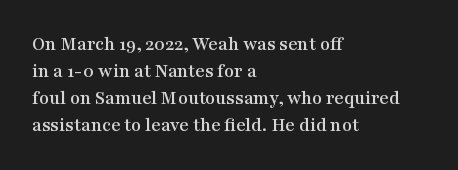
The image shows 20 px text type, upright; set left-aligned, normal line spacing (1.35x), normal letter spacing, not underlined.
